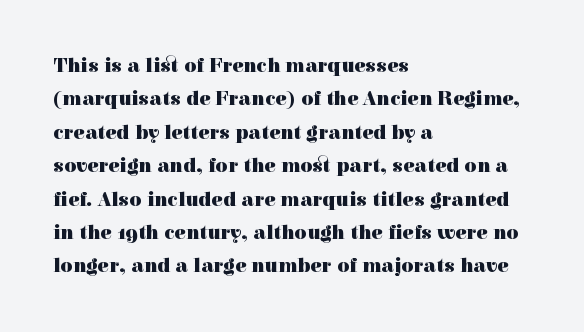
{"italic": "no", "bold": "yes", "underline": "no", "align": "left", "line_spacing": "normal", "line_spacing_ratio": 1.59, "letter_spacing": "normal", "letter_spacing_em": 0.0, "glyph_px": 21}
